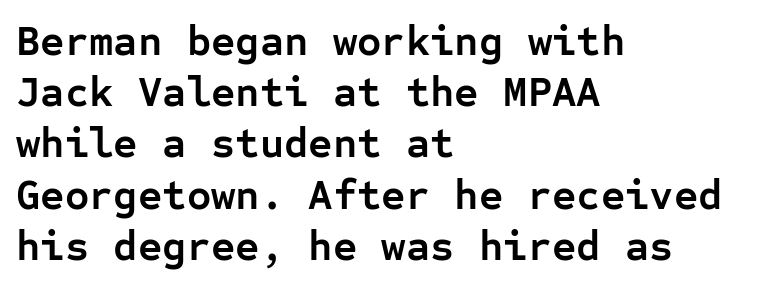
Q: Is the text bold? A: Yes.
Q: Is the text italic (slanted)? A: No, it is upright.
Q: Is the typeface a serif or a sans-serif typeface? A: Sans-serif.
Q: Is the text underlined? A: No.
Q: How is the paragraph aligned? A: Left-aligned.
Q: Is the spacing between letters normal or unusually wide? A: Normal.
Q: Width (condensed, normal, or wide)? A: Normal.
Q: Stroke contrast? A: Low.
Q: x-height? A: Medium.
Q: Monospaced? A: Yes.
